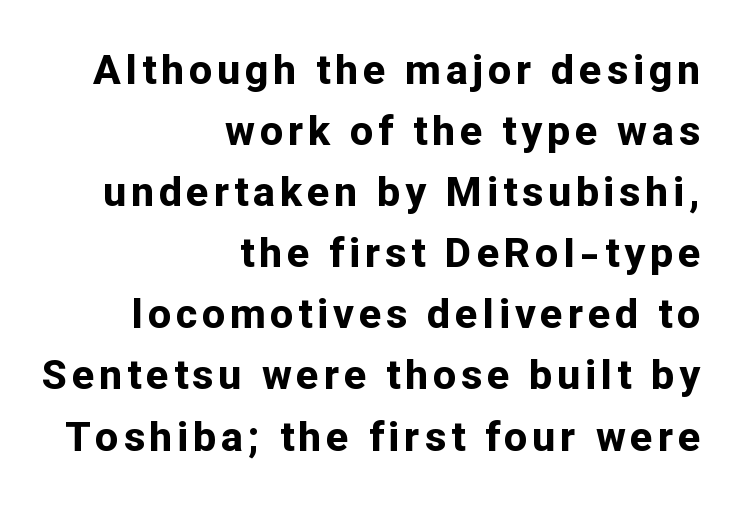
The image shows 41 px bold sans-serif type, upright; set right-aligned, normal line spacing (1.49x), not underlined; low stroke contrast and a medium x-height.
